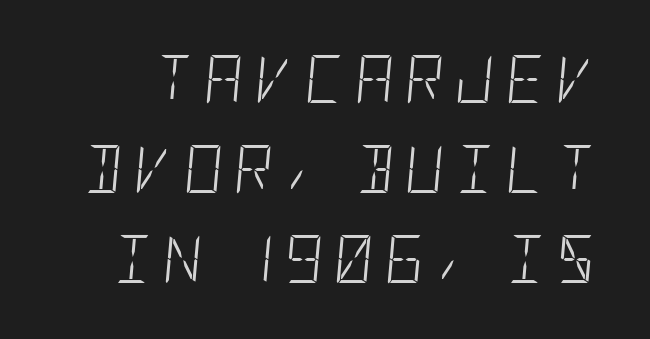
The image shows 48 px light, condensed type, italic (leaning right); set line spacing 1.88x, unusually wide letter spacing (+0.23 em), not underlined; low stroke contrast and a large x-height.
